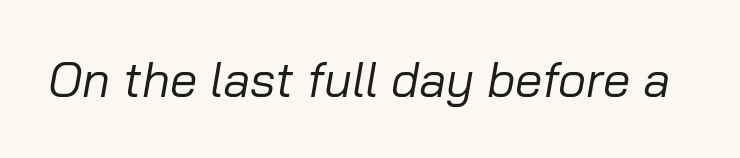
Q: Is the text bold? A: No.
Q: Is the text italic (slanted)? A: Yes, it leans right by about 10 degrees.
Q: Is the text underlined? A: No.
Q: Is the spacing between letters normal or unusually wide? A: Normal.
Q: Width (condensed, normal, or wide)? A: Normal.
Q: Stroke contrast? A: Low.
Q: x-height? A: Medium.
Q: Monospaced? A: No.
